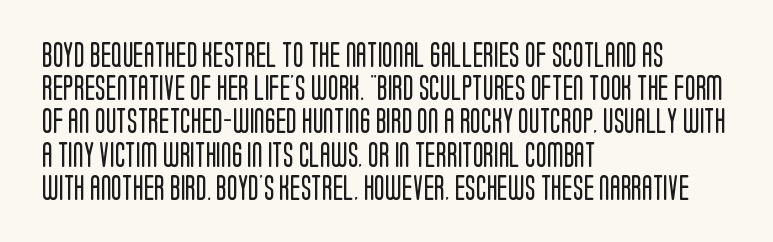
The image shows 25 px text type, upright; set left-aligned, normal line spacing (1.33x), normal letter spacing, not underlined.
